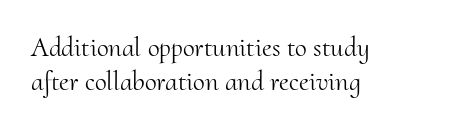
Q: Is the text bold? A: No.
Q: Is the text italic (slanted)? A: No, it is upright.
Q: Is the text underlined? A: No.
Q: How is the paragraph aligned? A: Left-aligned.
Q: Is the spacing between letters normal or unusually wide? A: Normal.
Q: Is the spacing between lines tight, normal or loose? A: Normal.
